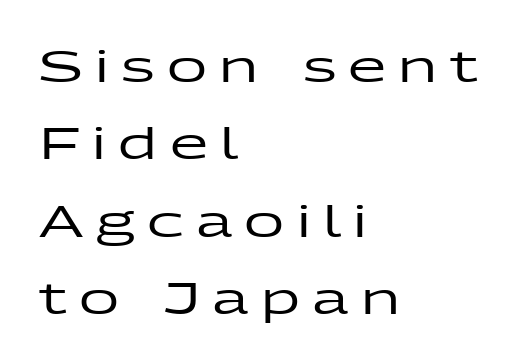
No italicization has been applied; the sample stays upright. Unlike a traditional serif, this face leaves its strokes unadorned. You could not count columns in this text — the font is proportionally spaced. Is the letter spacing exaggerated? Yes — the characters are pushed far apart. Does the copy run flush right? No — it runs flush left. Anything drawn beneath the words? Only blank space.
